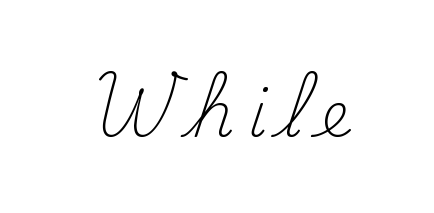
Note the varied advance widths — an 'i' is clearly narrower than an 'm'. The rendering inserts visible extra space after every character. The typesetting does not lean heavy: it is not bold. Serifs: yes, visible at the terminals of the letterforms.
